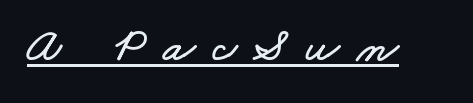
{"width": "wide", "stroke_contrast": "low", "x_height": "small", "monospaced": "no", "underline": "yes", "letter_spacing": "wide", "letter_spacing_em": 0.36, "glyph_px": 48}
